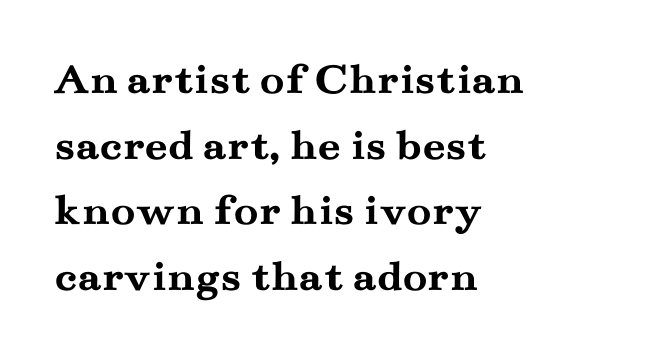
{"serif": "yes", "italic": "no", "bold": "yes", "weight": "semibold", "width": "wide", "stroke_contrast": "medium", "x_height": "small", "monospaced": "no", "underline": "no", "align": "left", "line_spacing": "normal", "line_spacing_ratio": 1.46, "letter_spacing": "normal", "letter_spacing_em": 0.0, "glyph_px": 45}
